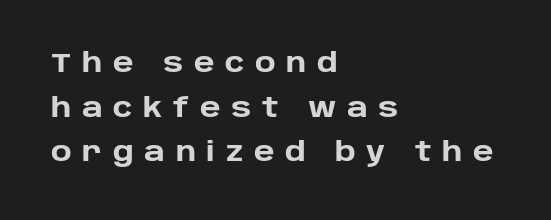
The image shows 26 px bold type, upright; set left-aligned, line spacing 1.72x, unusually wide letter spacing (+0.41 em), not underlined.
